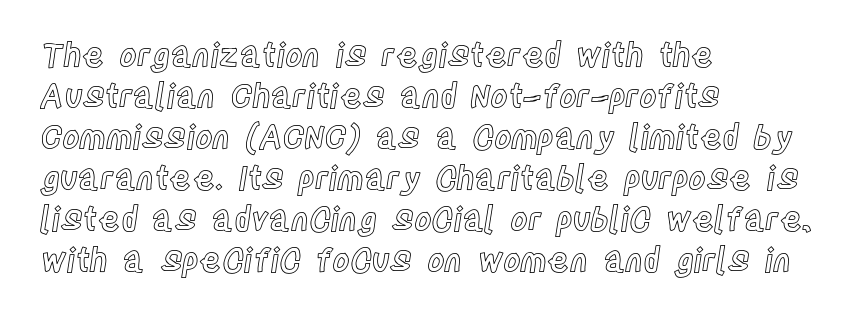
Q: Is the text italic (slanted)? A: Yes.
Q: Is the text underlined? A: No.
Q: How is the paragraph aligned? A: Left-aligned.
Q: Is the spacing between letters normal or unusually wide? A: Normal.
Q: Width (condensed, normal, or wide)? A: Condensed.
Q: x-height? A: Large.
Q: Monospaced? A: No.
